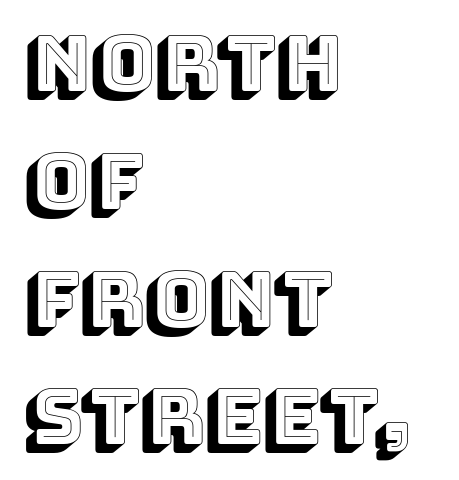
The image shows 77 px text type, upright; set left-aligned, normal line spacing (1.53x), normal letter spacing, not underlined; a large x-height.
